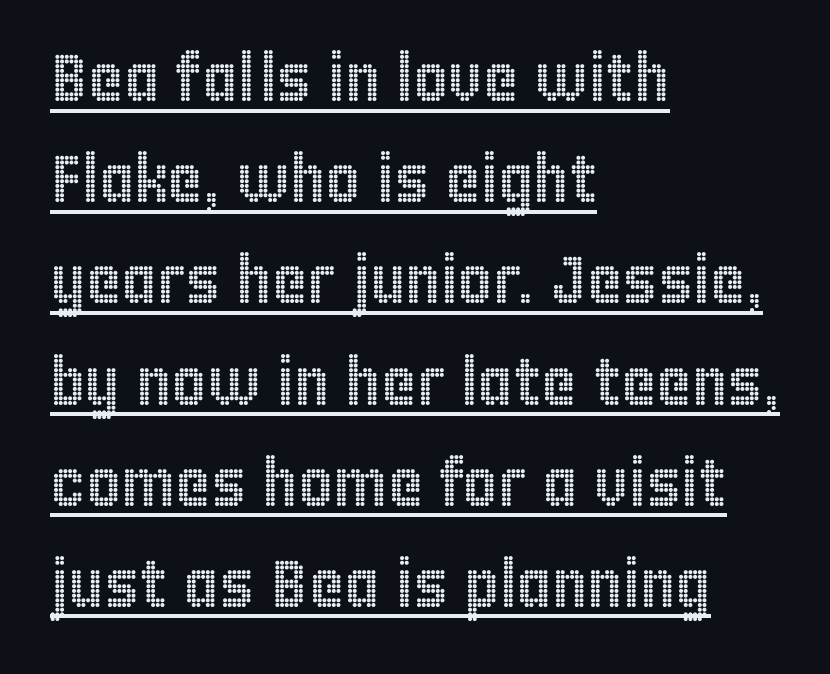
Q: Is the text italic (slanted)? A: No, it is upright.
Q: Is the text underlined? A: Yes.
Q: How is the paragraph aligned? A: Left-aligned.
Q: Is the spacing between letters normal or unusually wide? A: Normal.
Q: Is the spacing between lines tight, normal or loose? A: Normal.
Q: Width (condensed, normal, or wide)? A: Condensed.
Q: x-height? A: Large.
Q: Monospaced? A: No.
